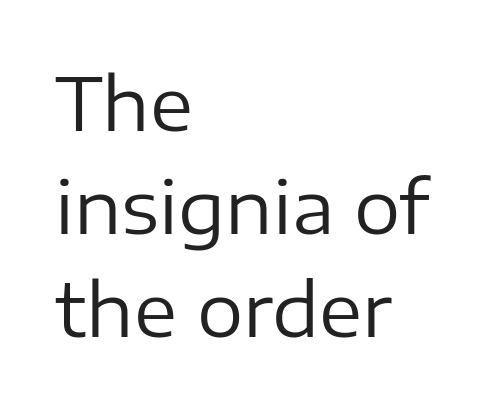
Q: Is the text bold? A: No.
Q: Is the text italic (slanted)? A: No, it is upright.
Q: Is the typeface a serif or a sans-serif typeface? A: Sans-serif.
Q: Is the text underlined? A: No.
Q: How is the paragraph aligned? A: Left-aligned.
Q: Is the spacing between letters normal or unusually wide? A: Normal.
Q: Is the spacing between lines tight, normal or loose? A: Normal.
Q: Width (condensed, normal, or wide)? A: Normal.
Q: Stroke contrast? A: Low.
Q: x-height? A: Medium.
Q: Monospaced? A: No.
